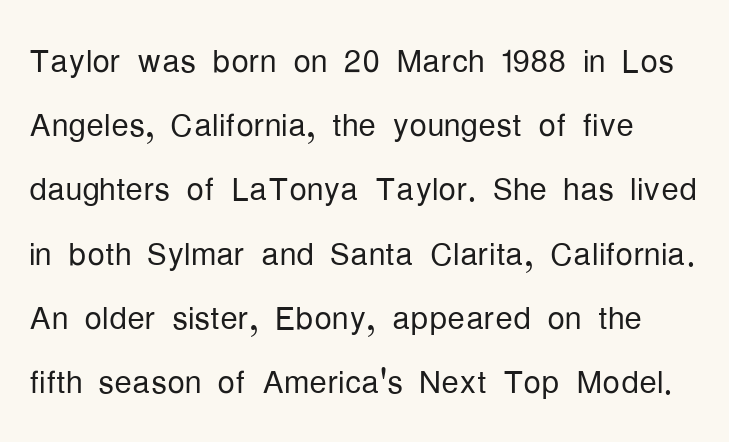
Q: Is the text bold? A: No.
Q: Is the text italic (slanted)? A: No, it is upright.
Q: Is the typeface a serif or a sans-serif typeface? A: Sans-serif.
Q: Is the text underlined? A: No.
Q: Is the spacing between letters normal or unusually wide? A: Normal.
Q: Is the spacing between lines tight, normal or loose? A: Normal.
Q: Width (condensed, normal, or wide)? A: Condensed.
Q: Stroke contrast? A: Low.
Q: x-height? A: Medium.
Q: Monospaced? A: No.
